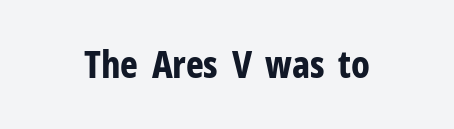
Q: Is the text bold? A: Yes.
Q: Is the text italic (slanted)? A: No, it is upright.
Q: Is the typeface a serif or a sans-serif typeface? A: Sans-serif.
Q: Is the text underlined? A: No.
Q: Is the spacing between letters normal or unusually wide? A: Normal.
Q: Width (condensed, normal, or wide)? A: Condensed.
Q: Stroke contrast? A: Low.
Q: x-height? A: Medium.
Q: Monospaced? A: No.
